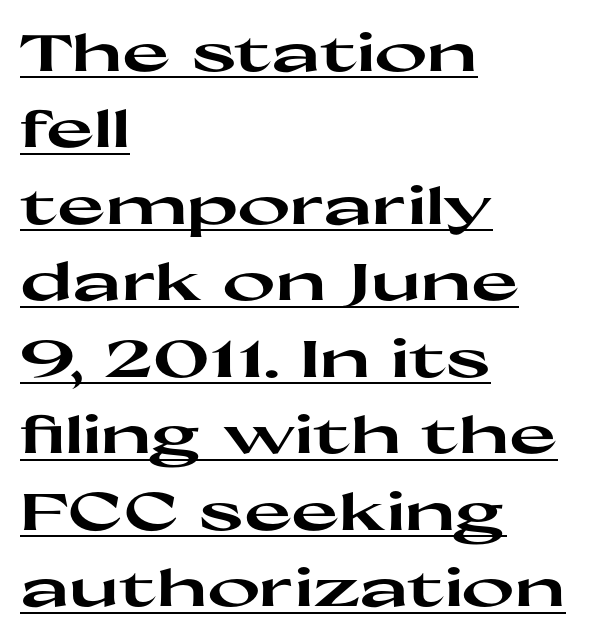
The image shows 51 px heavy, wide sans-serif type, upright; set left-aligned, normal line spacing (1.5x), normal letter spacing, underlined; high stroke contrast and a medium x-height.
